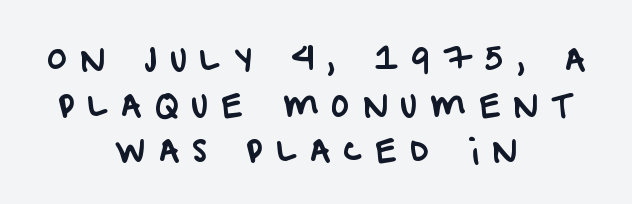
Q: Is the typeface a serif or a sans-serif typeface? A: Sans-serif.
Q: Is the text underlined? A: No.
Q: How is the paragraph aligned? A: Centered.
Q: Is the spacing between letters normal or unusually wide? A: Unusually wide.
Q: Is the spacing between lines tight, normal or loose? A: Normal.
Q: Width (condensed, normal, or wide)? A: Normal.
Q: Stroke contrast? A: Low.
Q: x-height? A: Large.
Q: Monospaced? A: No.
